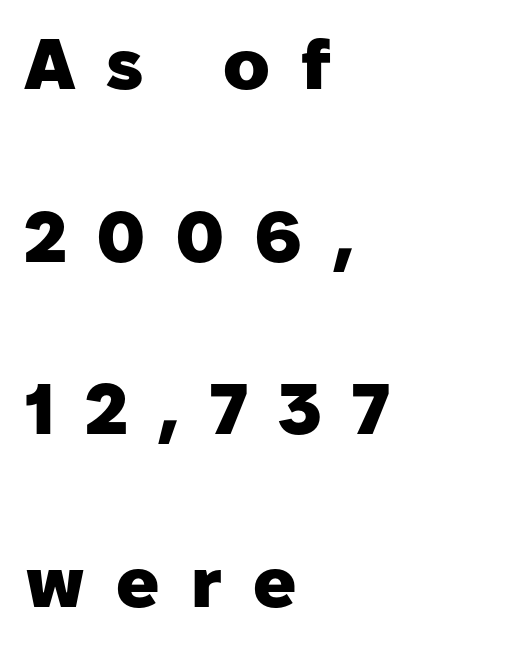
A typesetter would call this proportional, since set widths differ per character. Unmarked baselines from the first word to the last. Rendered with straight, roman letterforms. Is this a sans? Yes — the strokes have no serifs. Is the type bold? Yes — the strokes are clearly thick and heavy.
